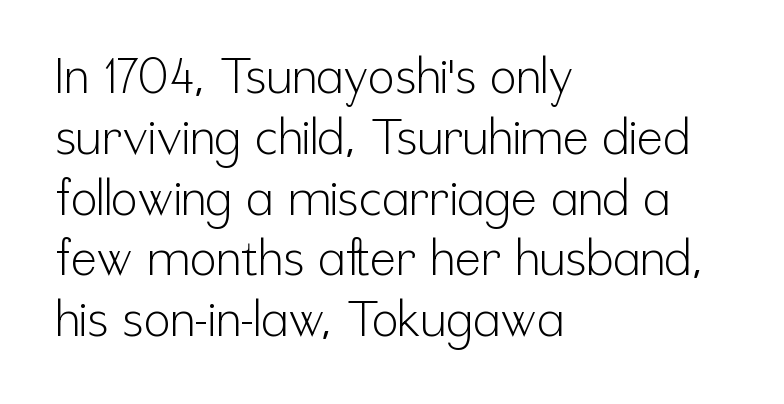
Each word holds together tightly as a unit, with standard inter-letter gaps. The typography opts for an upright posture over an oblique one. The designer went with a sans here, leaving each stem footless. The area under the type is left untouched. The rag falls on the right side of this text block.
